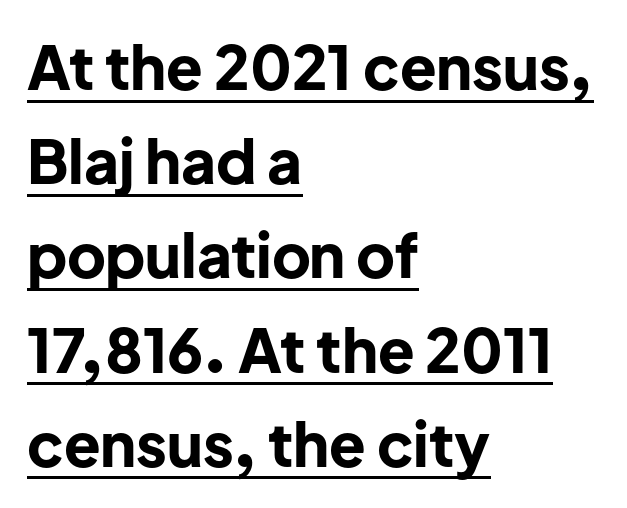
The image shows 60 px bold sans-serif type, upright; set left-aligned, normal line spacing (1.57x), normal letter spacing, underlined; low stroke contrast and a medium x-height.
